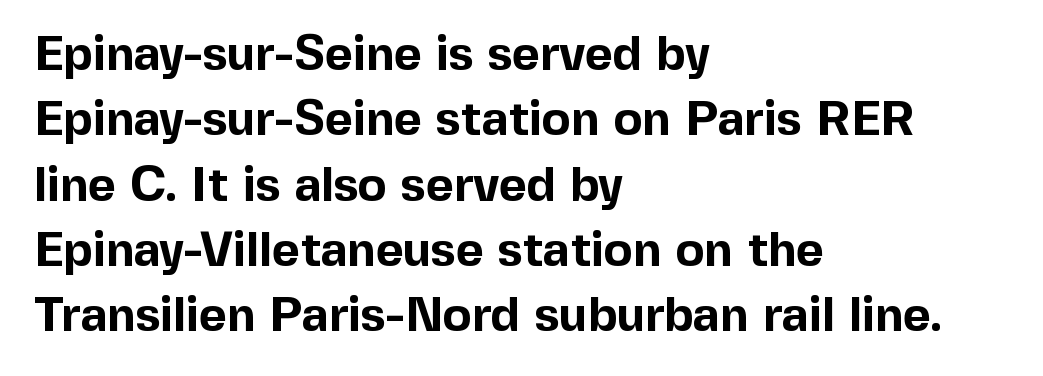
Q: Is the text bold? A: Yes.
Q: Is the text italic (slanted)? A: No, it is upright.
Q: Is the typeface a serif or a sans-serif typeface? A: Sans-serif.
Q: Is the text underlined? A: No.
Q: How is the paragraph aligned? A: Left-aligned.
Q: Is the spacing between letters normal or unusually wide? A: Normal.
Q: Is the spacing between lines tight, normal or loose? A: Normal.
Q: Width (condensed, normal, or wide)? A: Normal.
Q: x-height? A: Medium.
Q: Monospaced? A: No.
